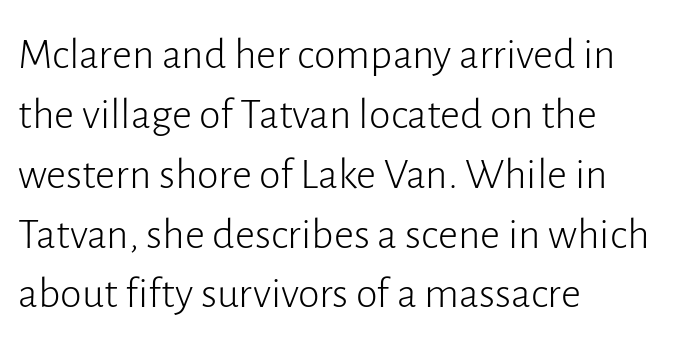
{"serif": "no", "italic": "no", "bold": "no", "weight": "light", "width": "normal", "stroke_contrast": "low", "x_height": "medium", "monospaced": "no", "underline": "no", "align": "left", "line_spacing": "normal", "line_spacing_ratio": 1.36, "letter_spacing": "normal", "letter_spacing_em": 0.0, "glyph_px": 44}
